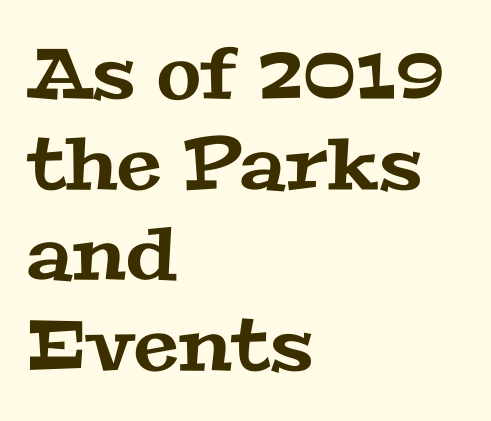
{"serif": "yes", "width": "wide", "stroke_contrast": "medium", "x_height": "medium", "monospaced": "no", "underline": "no", "align": "left", "line_spacing": "normal", "line_spacing_ratio": 1.26, "letter_spacing": "normal", "letter_spacing_em": 0.0, "glyph_px": 72}
